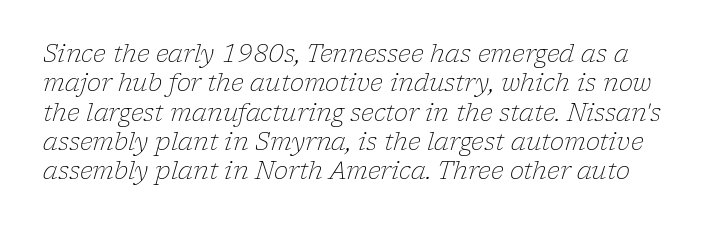
Q: Is the text bold? A: No.
Q: Is the text italic (slanted)? A: Yes, it leans right by about 17 degrees.
Q: Is the text underlined? A: No.
Q: Is the spacing between letters normal or unusually wide? A: Normal.
